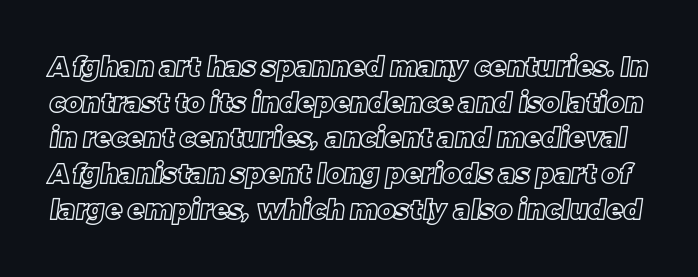
The image shows 27 px text type; set normal line spacing (1.32x), normal letter spacing, not underlined.
